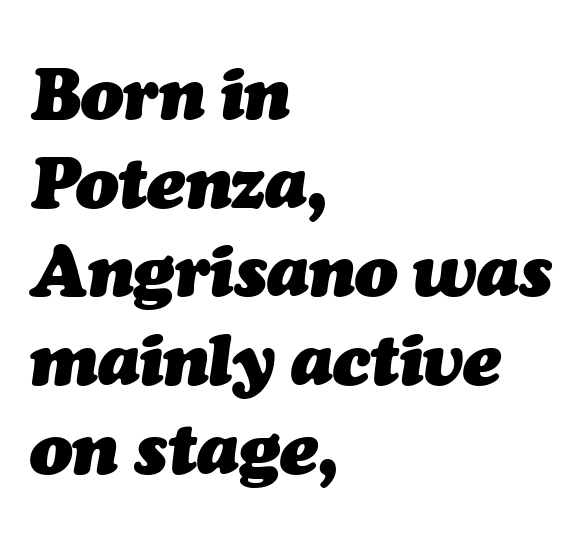
Leftover space on each line is placed entirely after the last word. Students, observe: this is what conventionally led text looks like. Looking at the ascenders, they clearly lean. Its strokes are broad and dark, the hallmark of bold type. The rendering uses natural spacing where letterforms have individual widths.
